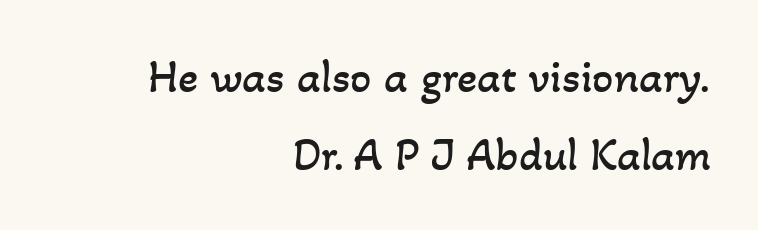
{"bold": "no", "weight": "regular", "width": "normal", "stroke_contrast": "low", "x_height": "small", "monospaced": "no", "underline": "no", "align": "right", "line_spacing": "normal", "line_spacing_ratio": 1.67, "letter_spacing": "normal", "letter_spacing_em": 0.0, "glyph_px": 47}
